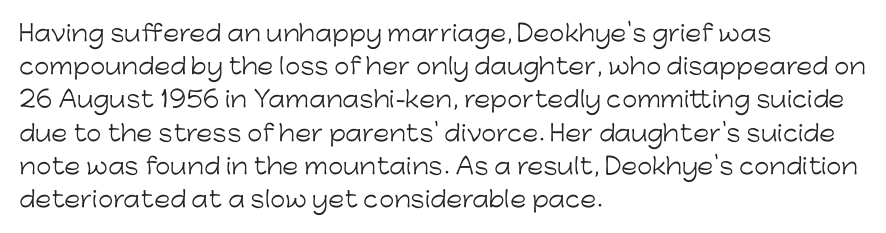
The image shows 22 px text type, upright; set left-aligned, normal line spacing (1.51x), normal letter spacing, not underlined.
